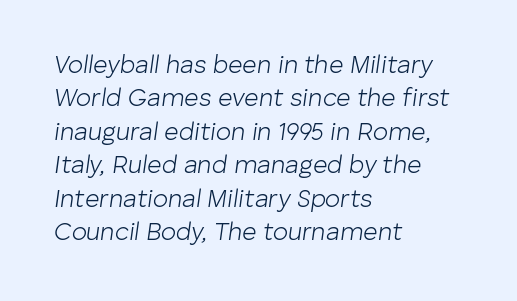
{"italic": "yes", "lean": "right", "slant_degrees": 8, "bold": "no", "underline": "no", "align": "left", "line_spacing": "normal", "line_spacing_ratio": 1.34, "letter_spacing": "normal", "letter_spacing_em": 0.0, "glyph_px": 25}
